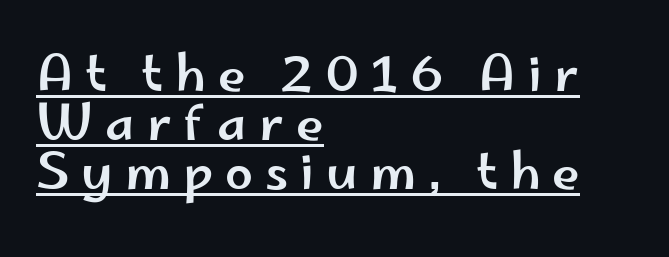
These lines were composed using upright roman letters. Visually the block forms a straight wall on the left and a jagged coastline on the right. Spacing verdict: proportional, widths tailored to each character. The type family on display is of the sans-serif kind. A continuous stroke trails under the words, as in a hyperlink.
